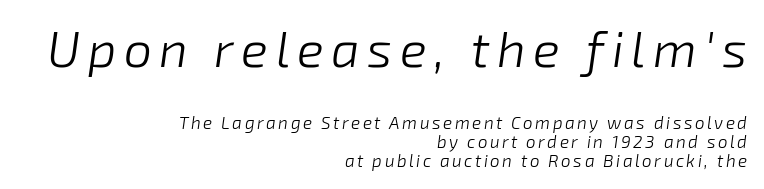
Vertical stems look standard width or narrower in stroke. Which margin do the lines hug? The right one — the left edge is uneven. A typesetter would call this proportional, since set widths differ per character. Top chunk: large. Bottom chunk: small. Reading down the column, the eye jumps only a short way to each next line. The area under the type is left untouched.
